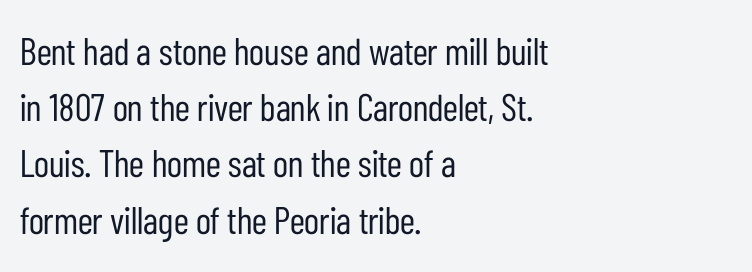
{"serif": "no", "italic": "no", "bold": "no", "weight": "regular", "width": "condensed", "stroke_contrast": "low", "x_height": "medium", "monospaced": "no", "underline": "no", "align": "left", "line_spacing": "normal", "line_spacing_ratio": 1.48, "letter_spacing": "normal", "letter_spacing_em": 0.0, "glyph_px": 38}
